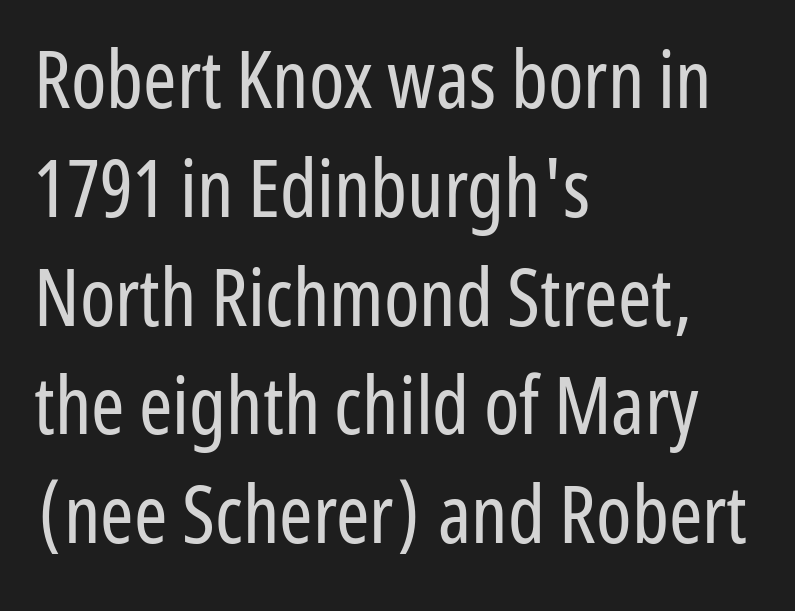
{"serif": "no", "italic": "no", "bold": "no", "weight": "regular", "width": "condensed", "stroke_contrast": "low", "x_height": "medium", "monospaced": "no", "underline": "no", "align": "left", "line_spacing": "normal", "line_spacing_ratio": 1.36, "letter_spacing": "normal", "letter_spacing_em": 0.0, "glyph_px": 80}
